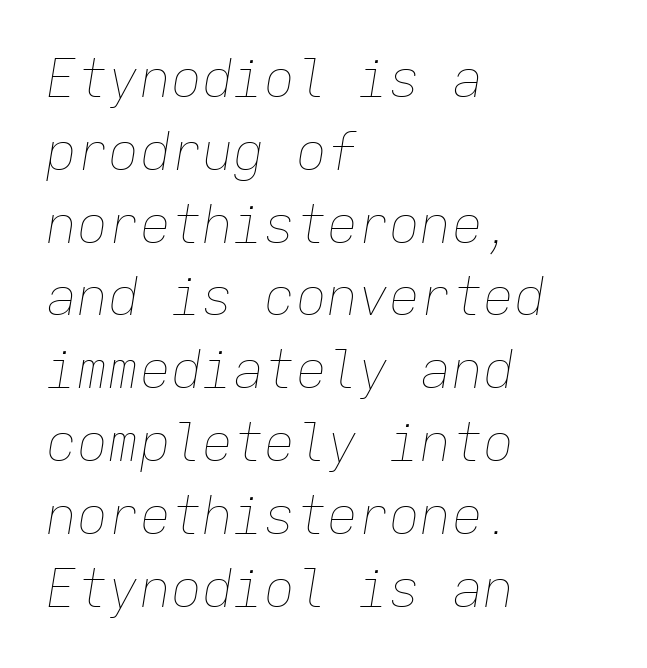
{"italic": "yes", "lean": "right", "slant_degrees": 9, "bold": "no", "weight": "thin", "width": "normal", "stroke_contrast": "low", "x_height": "medium", "monospaced": "yes", "underline": "no", "align": "left", "line_spacing": "normal", "line_spacing_ratio": 1.4, "letter_spacing": "normal", "letter_spacing_em": 0.0, "glyph_px": 52}
